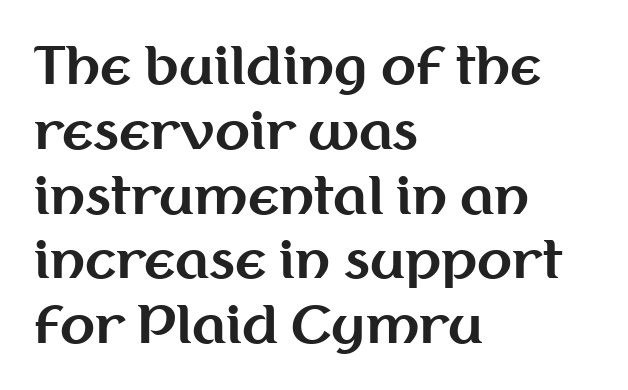
{"serif": "no", "italic": "no", "bold": "yes", "weight": "bold", "width": "normal", "stroke_contrast": "medium", "x_height": "medium", "monospaced": "no", "underline": "no", "align": "left", "line_spacing": "normal", "line_spacing_ratio": 1.27, "letter_spacing": "normal", "letter_spacing_em": 0.0, "glyph_px": 51}
